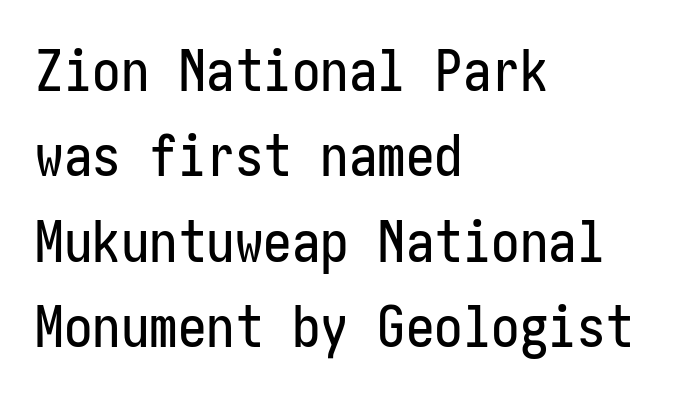
Is this a sans? Yes — the strokes have no serifs. No extra tracking has been applied to these lines. The passage is arranged the way most books set body copy — flush left. Lines of text with bare space underneath. Students, observe: this is what conventionally led text looks like. Notice how the stems are strictly vertical — no italics here.
